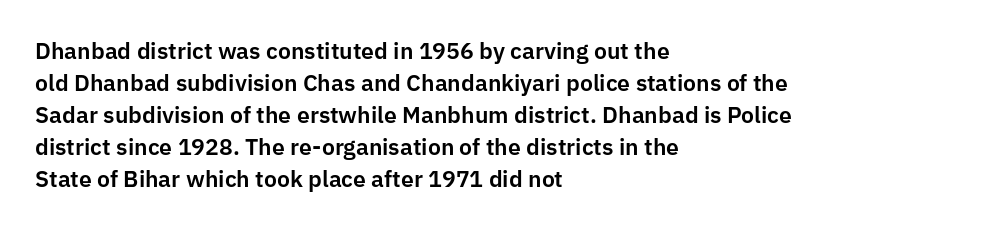
The image shows 23 px text type, upright; set left-aligned, normal line spacing (1.39x), normal letter spacing, not underlined.
